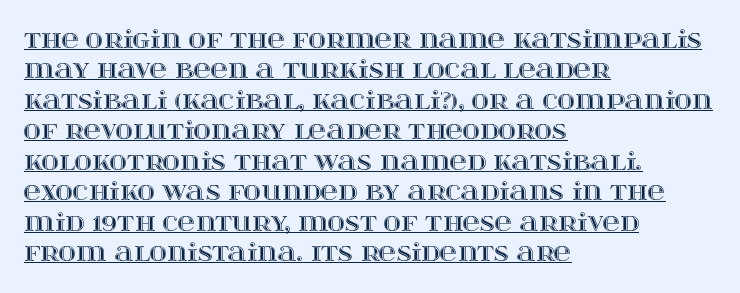
{"italic": "no", "underline": "yes", "align": "left", "line_spacing": "normal", "line_spacing_ratio": 1.27, "letter_spacing": "normal", "letter_spacing_em": 0.0, "glyph_px": 24}
